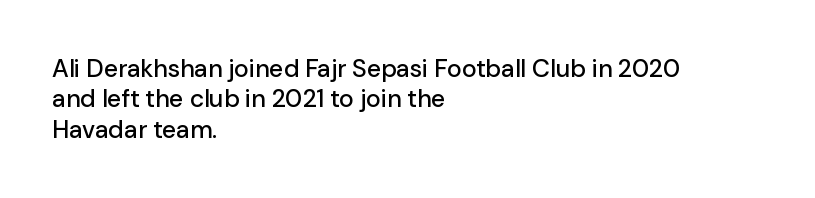
The image shows 25 px text type, upright; set left-aligned, line spacing 1.22x, normal letter spacing, not underlined.
